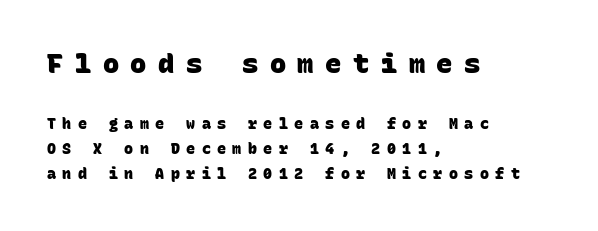
Q: Is the text bold? A: Yes.
Q: Is the text underlined? A: No.
Q: How is the paragraph aligned? A: Left-aligned.
Q: Is the spacing between letters normal or unusually wide? A: Unusually wide.
Q: Is the spacing between lines tight, normal or loose? A: Normal.
Q: Which block of text is set in a larger size, the first (top) or the second (bottom)? A: The first (top) one.
